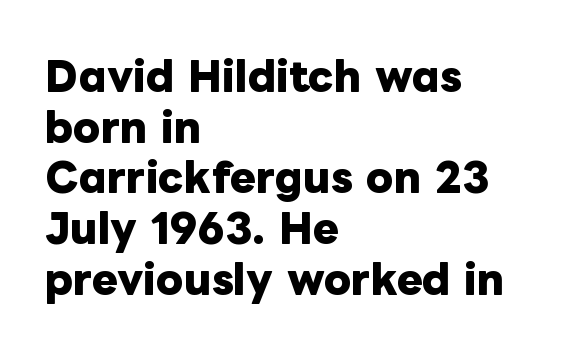
Q: Is the text bold? A: Yes.
Q: Is the text italic (slanted)? A: No, it is upright.
Q: Is the text underlined? A: No.
Q: How is the paragraph aligned? A: Left-aligned.
Q: Is the spacing between letters normal or unusually wide? A: Normal.
Q: Is the spacing between lines tight, normal or loose? A: Normal.
Q: Width (condensed, normal, or wide)? A: Normal.
Q: Stroke contrast? A: Low.
Q: x-height? A: Medium.
Q: Monospaced? A: No.
